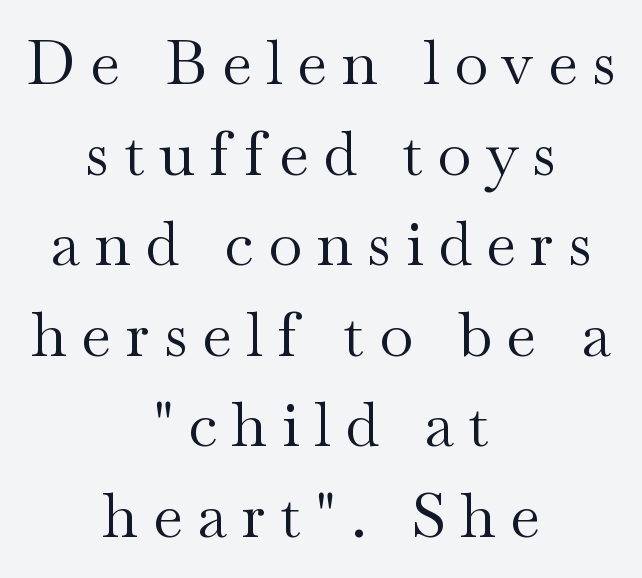
Q: Is the text bold? A: No.
Q: Is the text italic (slanted)? A: No, it is upright.
Q: Is the typeface a serif or a sans-serif typeface? A: Serif.
Q: Is the text underlined? A: No.
Q: How is the paragraph aligned? A: Centered.
Q: Is the spacing between letters normal or unusually wide? A: Unusually wide.
Q: Is the spacing between lines tight, normal or loose? A: Normal.
Q: Width (condensed, normal, or wide)? A: Wide.
Q: Stroke contrast? A: Medium.
Q: x-height? A: Small.
Q: Monospaced? A: No.
